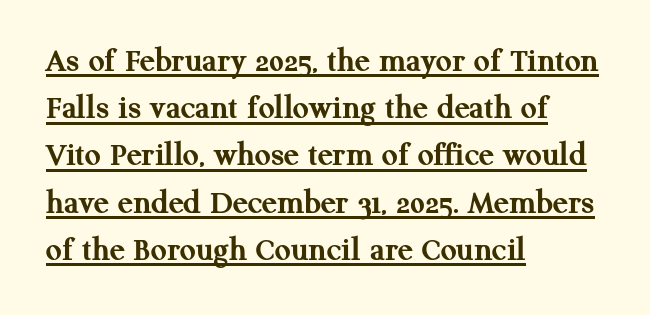
The image shows 35 px semibold serif type, upright; set left-aligned, normal line spacing (1.35x), normal letter spacing, underlined; medium stroke contrast and a medium x-height.
